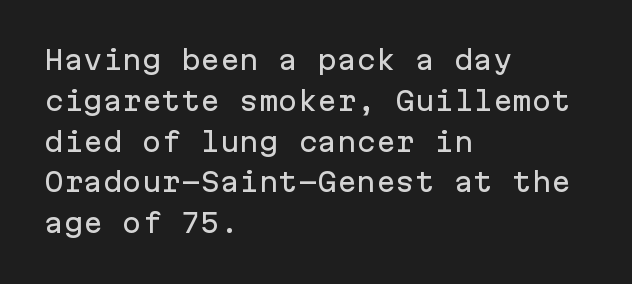
{"italic": "no", "underline": "no", "align": "left", "line_spacing": "normal", "line_spacing_ratio": 1.57, "letter_spacing": "normal", "letter_spacing_em": 0.0, "glyph_px": 26}
